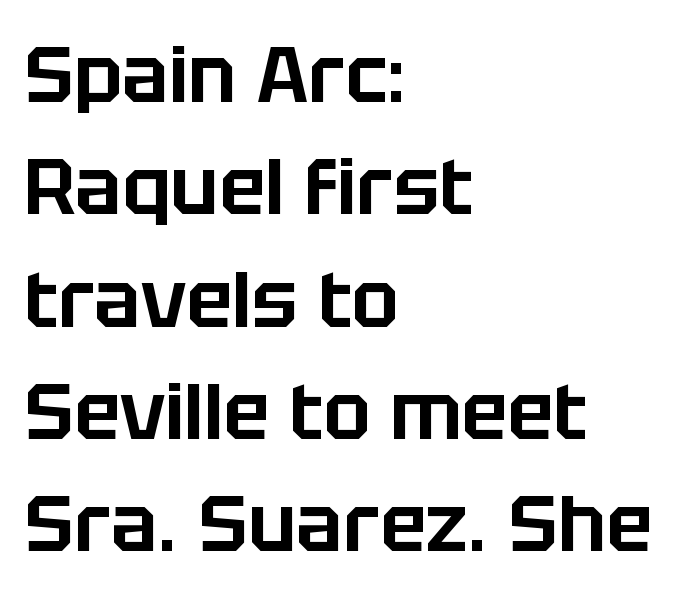
The image shows 78 px sans-serif type, upright; set left-aligned, normal line spacing (1.44x), normal letter spacing, not underlined; low stroke contrast and a large x-height.
